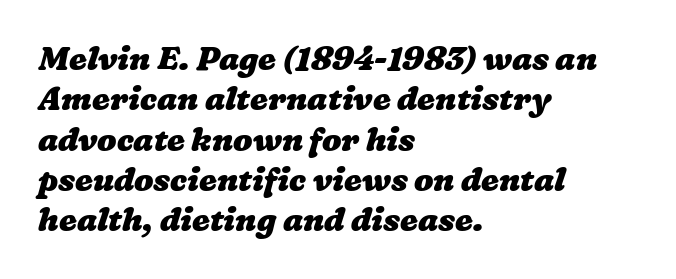
{"bold": "yes", "weight": "heavy", "width": "wide", "stroke_contrast": "low", "x_height": "medium", "monospaced": "no", "underline": "no", "align": "left", "line_spacing": "normal", "line_spacing_ratio": 1.26, "letter_spacing": "normal", "letter_spacing_em": 0.0, "glyph_px": 32}
